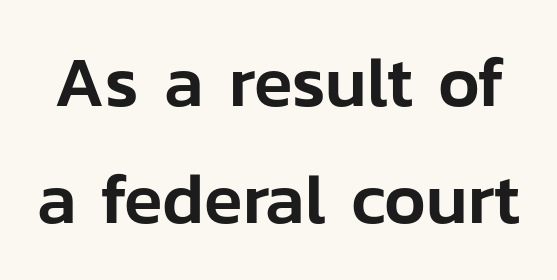
Q: Is the text italic (slanted)? A: No, it is upright.
Q: Is the typeface a serif or a sans-serif typeface? A: Sans-serif.
Q: Is the text underlined? A: No.
Q: Is the spacing between letters normal or unusually wide? A: Normal.
Q: Is the spacing between lines tight, normal or loose? A: Normal.
Q: Width (condensed, normal, or wide)? A: Normal.
Q: Stroke contrast? A: Low.
Q: x-height? A: Medium.
Q: Monospaced? A: No.
